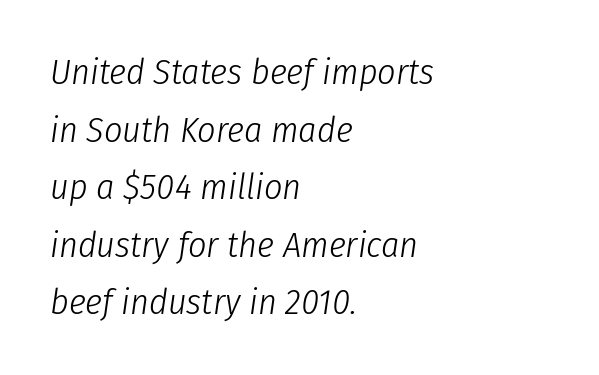
{"italic": "yes", "lean": "right", "slant_degrees": 8, "bold": "no", "weight": "light", "width": "condensed", "stroke_contrast": "low", "x_height": "medium", "monospaced": "no", "underline": "no", "align": "left", "line_spacing": "normal", "line_spacing_ratio": 1.6, "letter_spacing": "normal", "letter_spacing_em": 0.0, "glyph_px": 36}
